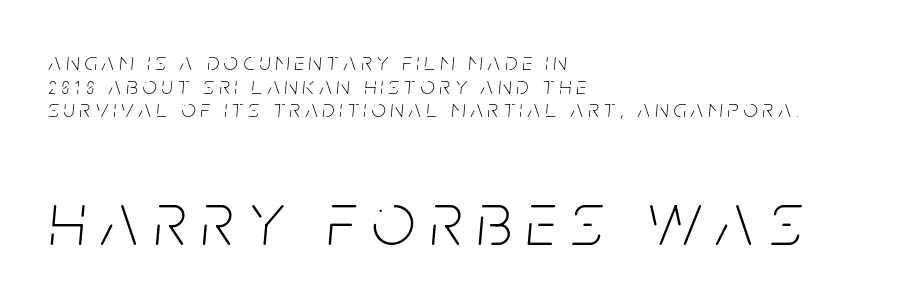
{"italic": "yes", "lean": "right", "slant_degrees": 5, "bold": "no", "weight": "thin", "width": "condensed", "stroke_contrast": "low", "x_height": "large", "monospaced": "no", "underline": "no", "align": "left", "line_spacing": "tight", "line_spacing_ratio": 0.95, "letter_spacing": "wide", "letter_spacing_em": 0.2, "larger_block": "second", "size_ratio": 3.04, "glyph_px": 76}
